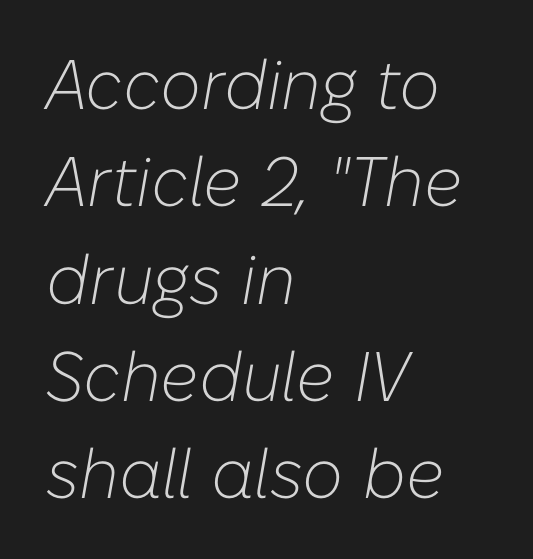
The image shows 70 px light type, italic (leaning right); set left-aligned, normal line spacing (1.39x), normal letter spacing, not underlined; low stroke contrast and a medium x-height.
